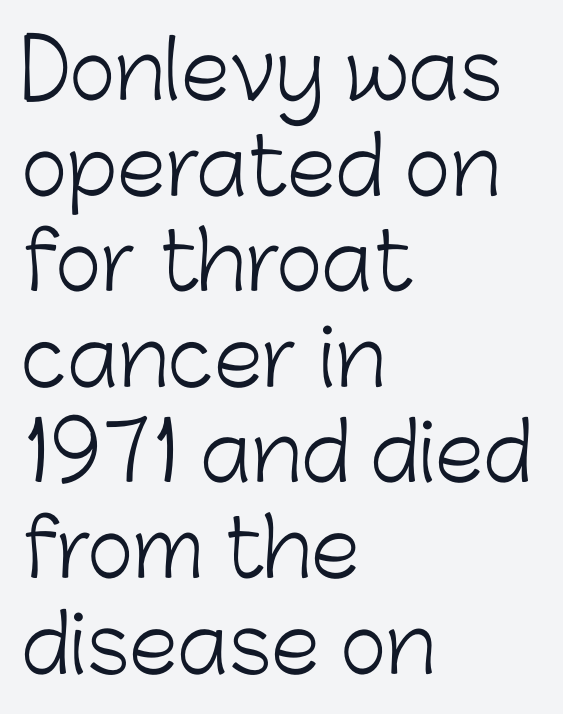
The image shows 79 px light sans-serif type, upright; set left-aligned, line spacing 1.21x, normal letter spacing, not underlined; low stroke contrast and a medium x-height.
